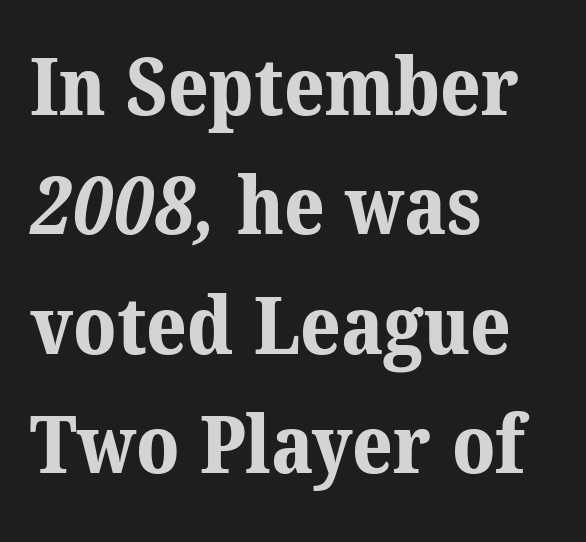
The image shows 79 px bold serif type; set left-aligned, normal line spacing (1.51x), normal letter spacing, not underlined; medium stroke contrast and a medium x-height.
